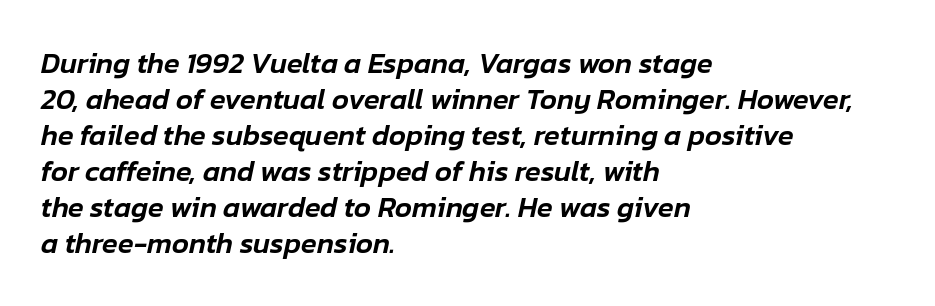
Proportional: the letters do not fall into vertical columns. The glyphs look as if they've been sheared to an angle. This sample uses plain, unmodified letter spacing. Layout note: lines flush left. Lines of text with bare space underneath.
